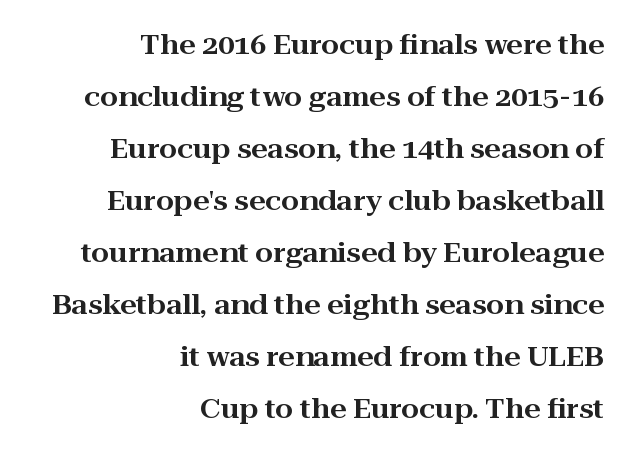
Q: Is the text italic (slanted)? A: No, it is upright.
Q: Is the text underlined? A: No.
Q: How is the paragraph aligned? A: Right-aligned.
Q: Is the spacing between letters normal or unusually wide? A: Normal.
Q: Is the spacing between lines tight, normal or loose? A: Loose.
